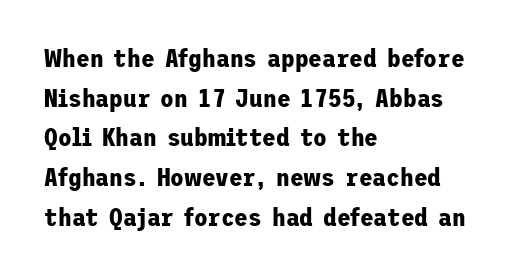
The words here are not underlined. Glyph-to-glyph distance matches everyday printed text. The rows are spaced the way most documents space them. The lettering holds an erect, upright posture throughout. Heavy-handed strokes throughout: this text is bold. Which margin do the lines hug? The left one — the right edge is uneven.
